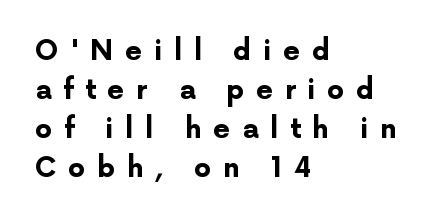
Q: Is the text bold? A: Yes.
Q: Is the text italic (slanted)? A: No, it is upright.
Q: Is the text underlined? A: No.
Q: How is the paragraph aligned? A: Left-aligned.
Q: Is the spacing between letters normal or unusually wide? A: Unusually wide.
Q: Is the spacing between lines tight, normal or loose? A: Normal.
